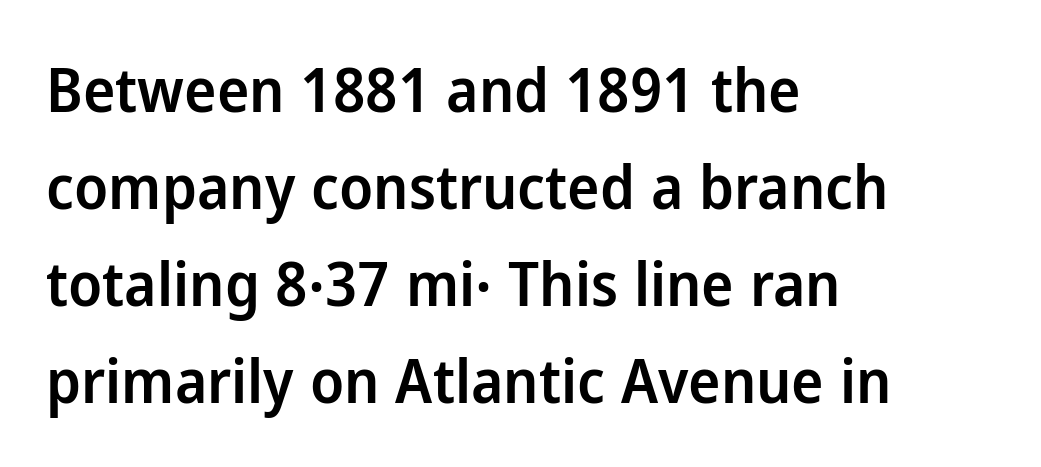
{"serif": "no", "italic": "no", "bold": "semi", "weight": "semibold", "width": "normal", "stroke_contrast": "low", "x_height": "medium", "monospaced": "no", "underline": "no", "align": "left", "line_spacing": "normal", "line_spacing_ratio": 1.59, "letter_spacing": "normal", "letter_spacing_em": 0.0, "glyph_px": 61}
